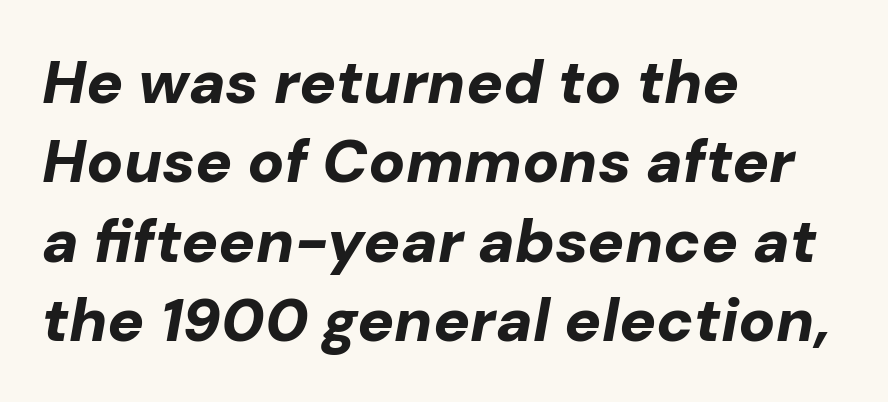
{"italic": "yes", "lean": "right", "slant_degrees": 10, "bold": "yes", "weight": "bold", "width": "normal", "stroke_contrast": "low", "x_height": "medium", "monospaced": "no", "underline": "no", "align": "left", "line_spacing": "normal", "line_spacing_ratio": 1.3, "letter_spacing": "normal", "letter_spacing_em": 0.0, "glyph_px": 61}
